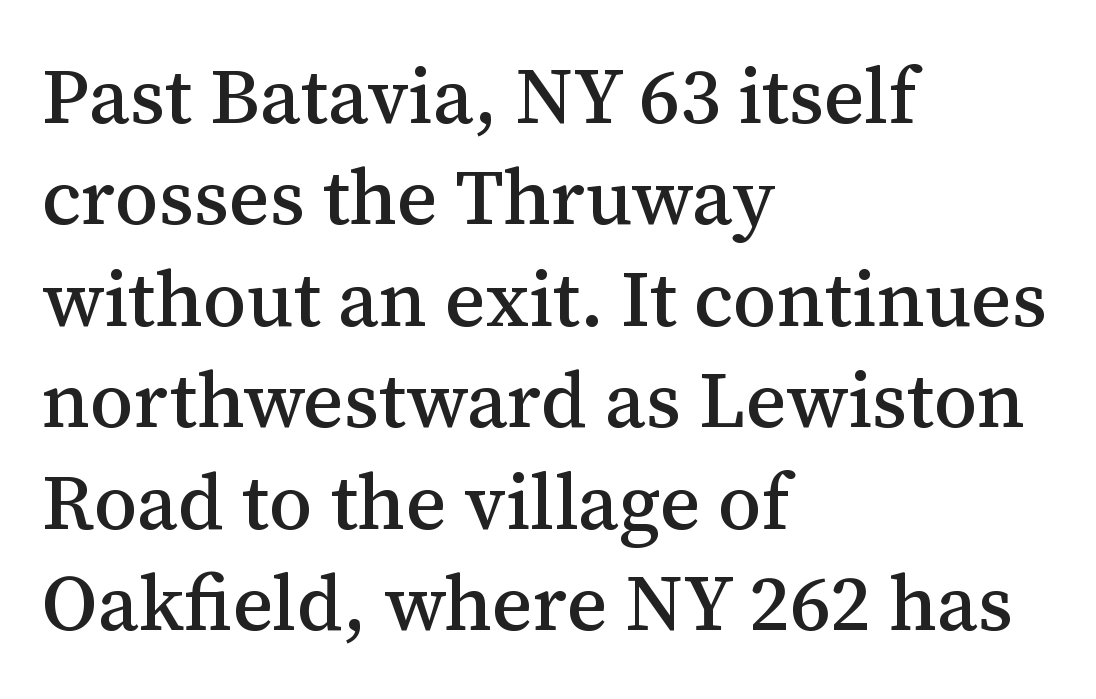
Q: Is the text italic (slanted)? A: No, it is upright.
Q: Is the typeface a serif or a sans-serif typeface? A: Serif.
Q: Is the text underlined? A: No.
Q: How is the paragraph aligned? A: Left-aligned.
Q: Is the spacing between letters normal or unusually wide? A: Normal.
Q: Is the spacing between lines tight, normal or loose? A: Normal.
Q: Width (condensed, normal, or wide)? A: Normal.
Q: Stroke contrast? A: Medium.
Q: x-height? A: Medium.
Q: Monospaced? A: No.
